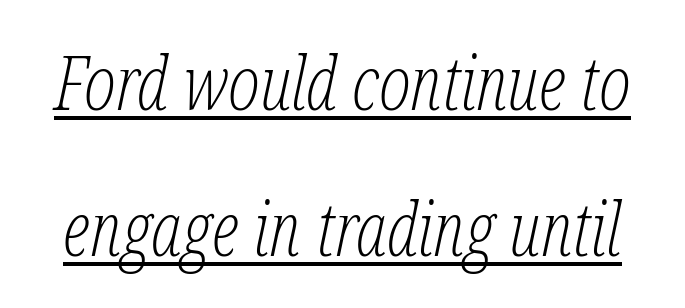
{"serif": "yes", "italic": "yes", "lean": "right", "slant_degrees": 12, "bold": "no", "weight": "light", "width": "condensed", "stroke_contrast": "low", "x_height": "medium", "monospaced": "no", "underline": "yes", "line_spacing": "loose", "line_spacing_ratio": 1.97, "letter_spacing": "normal", "letter_spacing_em": 0.0, "glyph_px": 74}
